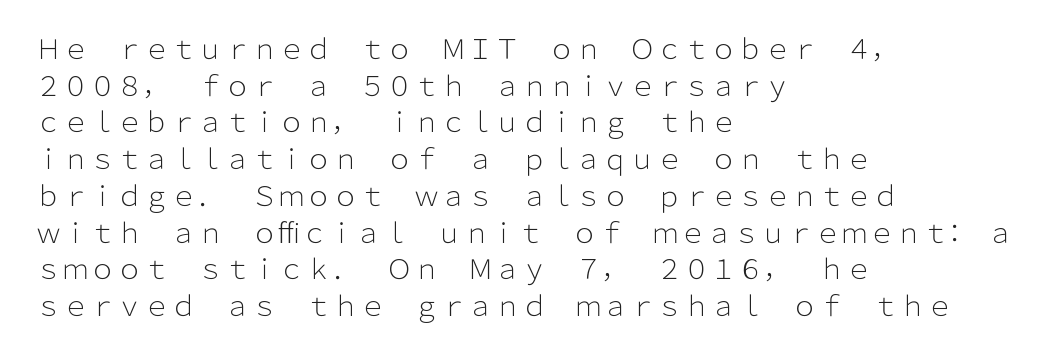
{"italic": "no", "bold": "no", "underline": "no", "align": "left", "line_spacing": "normal", "line_spacing_ratio": 1.36, "letter_spacing": "normal", "letter_spacing_em": 0.0, "glyph_px": 27}
